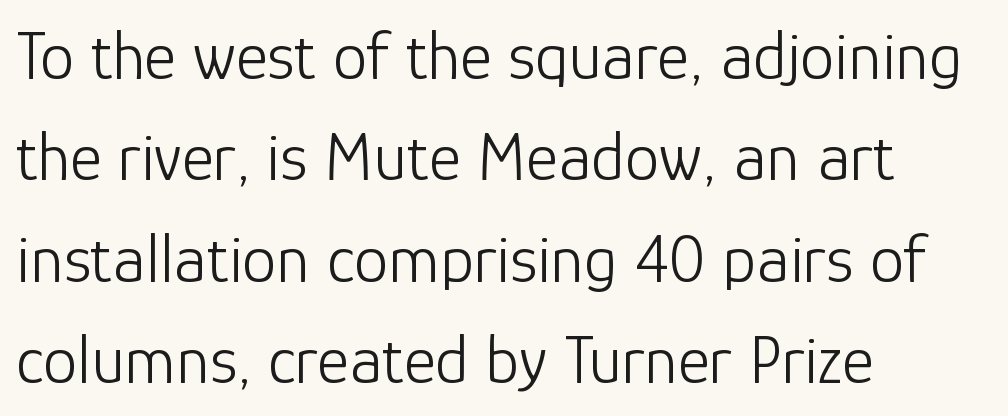
{"serif": "no", "italic": "no", "bold": "no", "weight": "light", "width": "normal", "stroke_contrast": "low", "x_height": "medium", "monospaced": "no", "underline": "no", "align": "left", "line_spacing": "normal", "line_spacing_ratio": 1.47, "letter_spacing": "normal", "letter_spacing_em": 0.0, "glyph_px": 69}
